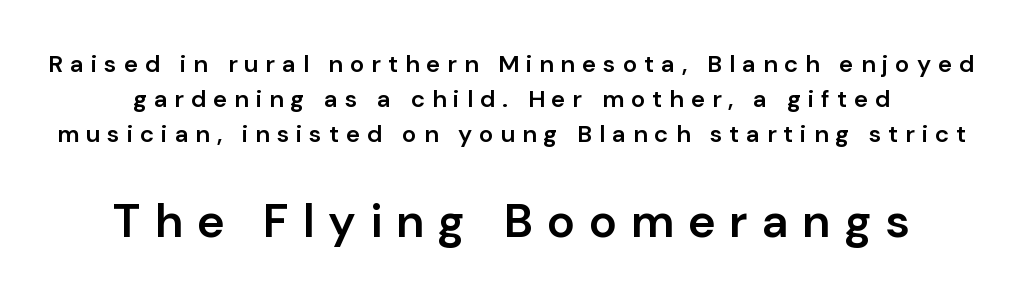
Q: Is the text bold? A: Semi-bold.
Q: Is the text italic (slanted)? A: No, it is upright.
Q: Is the typeface a serif or a sans-serif typeface? A: Sans-serif.
Q: Is the text underlined? A: No.
Q: Is the spacing between letters normal or unusually wide? A: Unusually wide.
Q: Is the spacing between lines tight, normal or loose? A: Normal.
Q: Which block of text is set in a larger size, the first (top) or the second (bottom)? A: The second (bottom) one.
Q: Width (condensed, normal, or wide)? A: Normal.
Q: Stroke contrast? A: Low.
Q: x-height? A: Medium.
Q: Monospaced? A: No.
